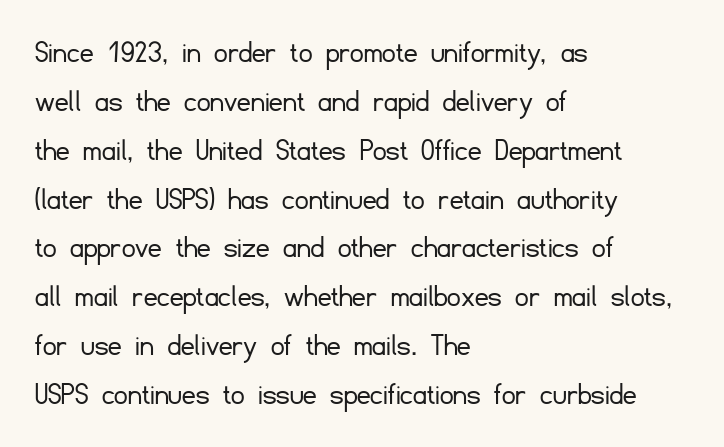
Q: Is the text bold? A: No.
Q: Is the text italic (slanted)? A: No, it is upright.
Q: Is the typeface a serif or a sans-serif typeface? A: Sans-serif.
Q: Is the text underlined? A: No.
Q: How is the paragraph aligned? A: Left-aligned.
Q: Is the spacing between letters normal or unusually wide? A: Normal.
Q: Is the spacing between lines tight, normal or loose? A: Normal.
Q: Width (condensed, normal, or wide)? A: Normal.
Q: Stroke contrast? A: Low.
Q: x-height? A: Small.
Q: Monospaced? A: No.
